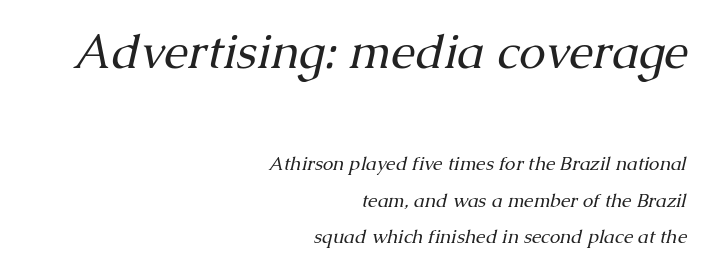
The image shows 48 px regular-weight serif type, italic (leaning right); set right-aligned, loose line spacing (1.93x), normal letter spacing, not underlined; the first (top) block is 2.53x larger; medium stroke contrast and a medium x-height.
